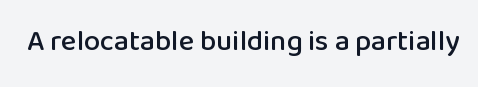
The letterforms sit shoulder to shoulder at normal distance. Vertical strokes here are truly vertical. Proportional: the letters do not fall into vertical columns. The specimen omits any rule beneath the text block's lines. Typographically, this falls in the sans-serif category.
